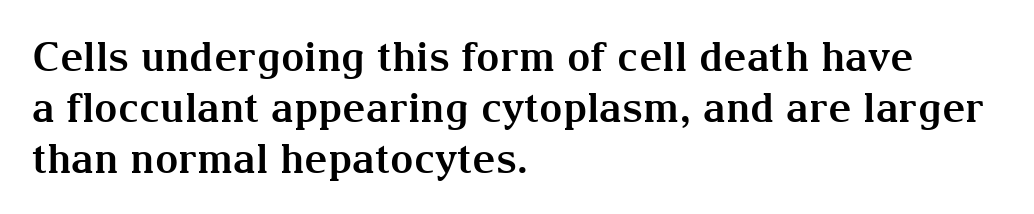
{"serif": "yes", "italic": "no", "bold": "yes", "weight": "bold", "width": "normal", "stroke_contrast": "medium", "x_height": "medium", "monospaced": "no", "underline": "no", "align": "left", "line_spacing_ratio": 1.24, "letter_spacing": "normal", "letter_spacing_em": 0.0, "glyph_px": 41}
